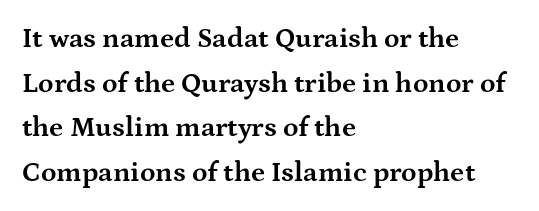
{"serif": "yes", "italic": "no", "bold": "yes", "weight": "bold", "width": "wide", "stroke_contrast": "medium", "x_height": "medium", "monospaced": "no", "underline": "no", "align": "left", "line_spacing": "normal", "line_spacing_ratio": 1.59, "letter_spacing": "normal", "letter_spacing_em": 0.0, "glyph_px": 28}
